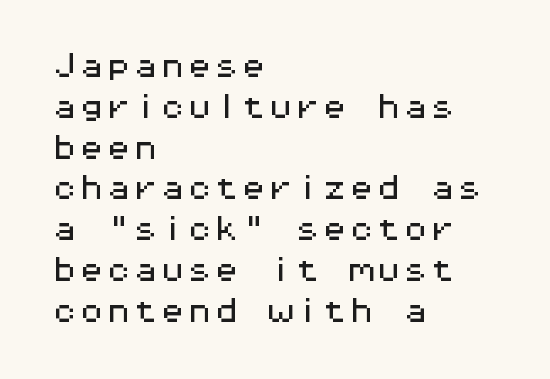
Q: Is the text italic (slanted)? A: No, it is upright.
Q: Is the text underlined? A: No.
Q: How is the paragraph aligned? A: Left-aligned.
Q: Is the spacing between letters normal or unusually wide? A: Normal.
Q: Is the spacing between lines tight, normal or loose? A: Normal.
